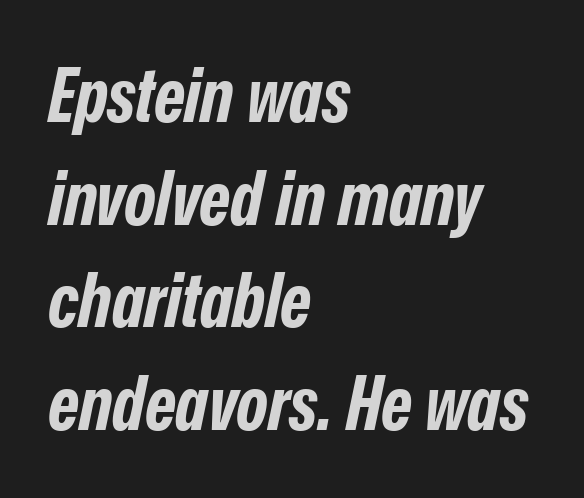
Q: Is the text bold? A: Yes.
Q: Is the text italic (slanted)? A: Yes, it leans right by about 12 degrees.
Q: Is the text underlined? A: No.
Q: How is the paragraph aligned? A: Left-aligned.
Q: Is the spacing between letters normal or unusually wide? A: Normal.
Q: Is the spacing between lines tight, normal or loose? A: Normal.
Q: Width (condensed, normal, or wide)? A: Condensed.
Q: Stroke contrast? A: Low.
Q: x-height? A: Medium.
Q: Monospaced? A: No.
